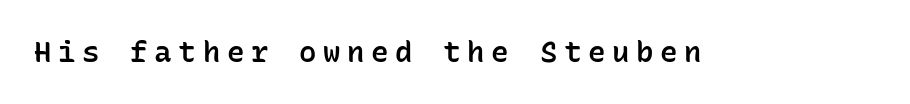
These lines carry some extra weight — a demibold, not a full bold. If you drew a line through each stem, it would be perfectly vertical. Is this a sans? Yes — the strokes have no serifs. Type without underlining. Short note: letters widely spaced.
